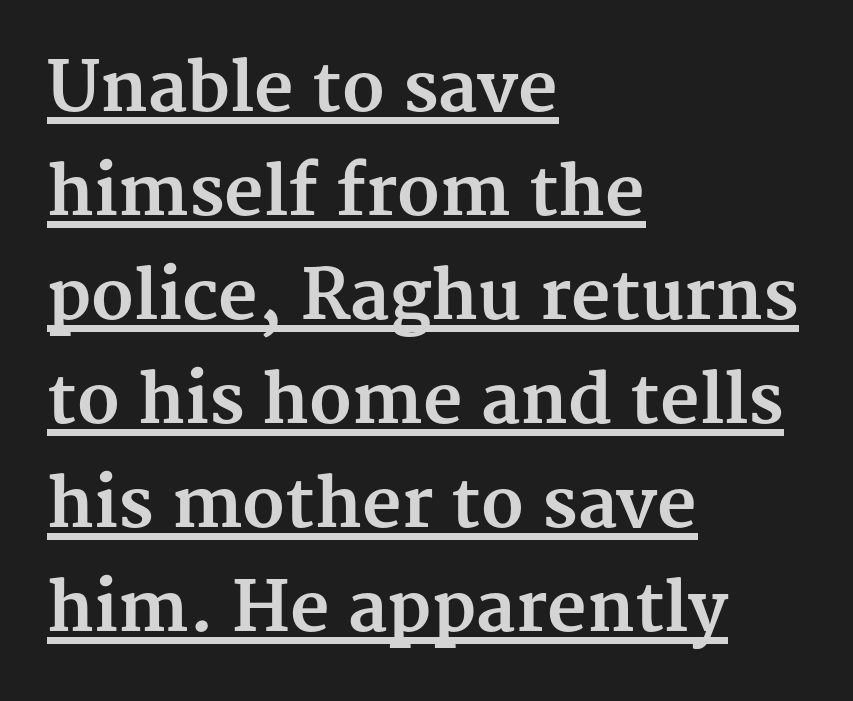
The rendering uses natural spacing where letterforms have individual widths. This sample uses an upright cut, with every glyph sitting square on the baseline. Characters follow at the spacing the type designer built in. The paragraph shown leans on its left margin. In terms of leading, this rendering sits right in the middle.
